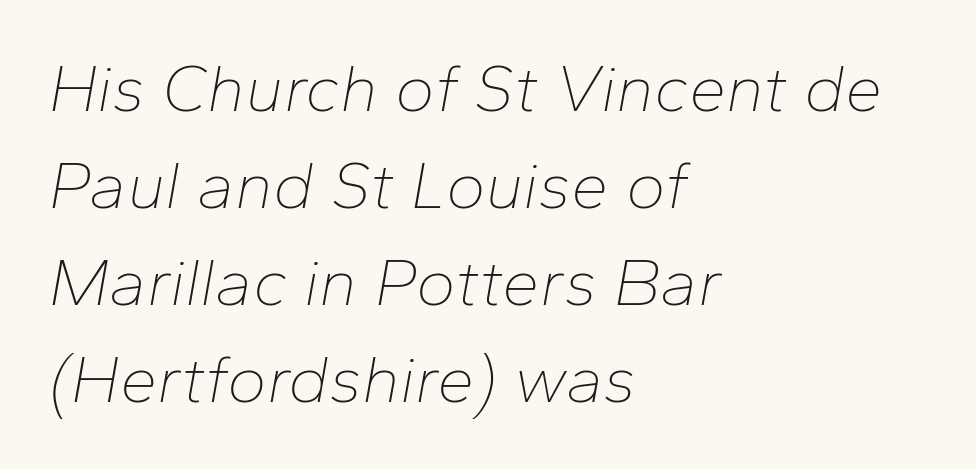
The image shows 67 px thin type, italic (leaning right); set left-aligned, normal line spacing (1.45x), normal letter spacing, not underlined; low stroke contrast and a medium x-height.
